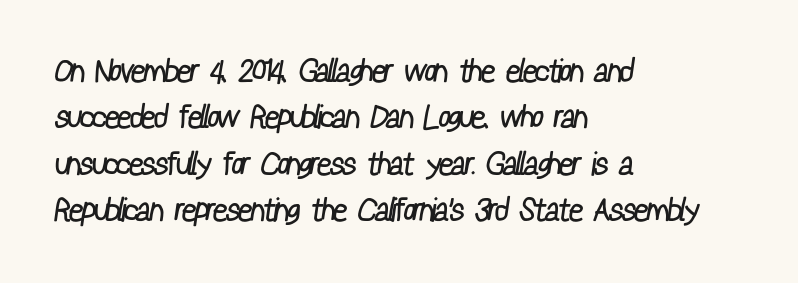
The image shows 32 px regular-weight, condensed sans-serif type; set left-aligned, normal line spacing (1.45x), normal letter spacing, not underlined; low stroke contrast and a medium x-height.
